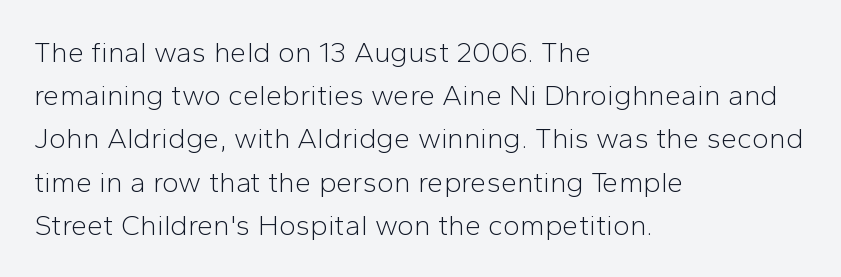
Q: Is the text bold? A: No.
Q: Is the text italic (slanted)? A: No, it is upright.
Q: Is the typeface a serif or a sans-serif typeface? A: Sans-serif.
Q: Is the text underlined? A: No.
Q: How is the paragraph aligned? A: Left-aligned.
Q: Is the spacing between letters normal or unusually wide? A: Normal.
Q: Is the spacing between lines tight, normal or loose? A: Normal.
Q: Width (condensed, normal, or wide)? A: Normal.
Q: Stroke contrast? A: Low.
Q: x-height? A: Medium.
Q: Monospaced? A: No.
